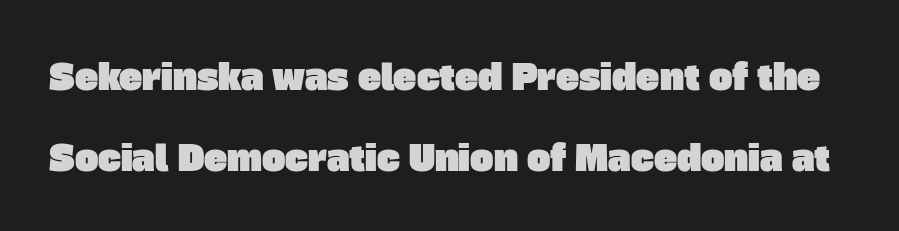
{"serif": "no", "width": "normal", "stroke_contrast": "low", "x_height": "large", "monospaced": "no", "underline": "no", "line_spacing": "loose", "line_spacing_ratio": 2.31, "letter_spacing": "normal", "letter_spacing_em": 0.0, "glyph_px": 35}
